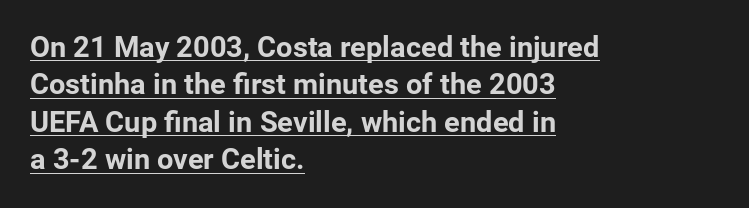
{"serif": "no", "italic": "no", "bold": "yes", "weight": "bold", "width": "normal", "stroke_contrast": "low", "x_height": "medium", "monospaced": "no", "underline": "yes", "align": "left", "line_spacing": "normal", "line_spacing_ratio": 1.29, "letter_spacing": "normal", "letter_spacing_em": 0.0, "glyph_px": 29}
